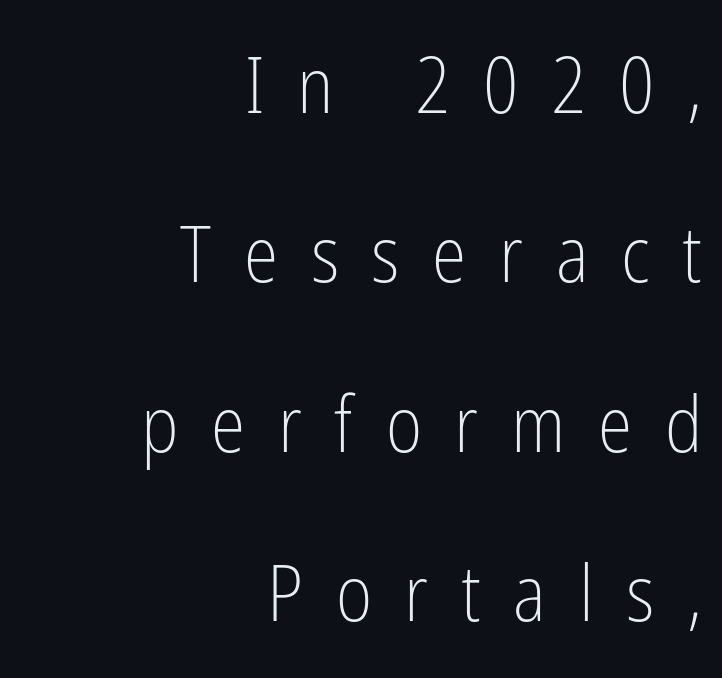
{"serif": "no", "italic": "no", "bold": "no", "weight": "light", "width": "condensed", "stroke_contrast": "low", "x_height": "medium", "monospaced": "no", "underline": "no", "align": "right", "line_spacing": "loose", "line_spacing_ratio": 2.17, "letter_spacing": "wide", "letter_spacing_em": 0.42, "glyph_px": 78}
